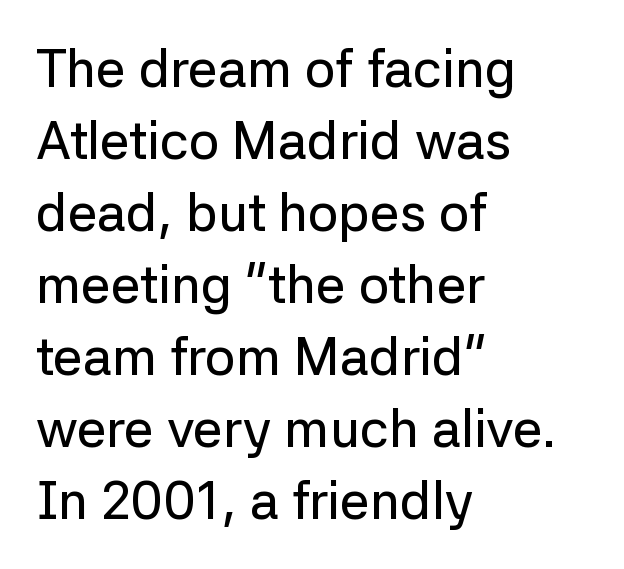
The foot of each line stays bare and open. A typesetter would call this proportional, since set widths differ per character. Does the leading feel generous? No, just average. Which margin do the lines hug? The left one — the right edge is uneven. The horizontal fit of the characters is conventional and even.
